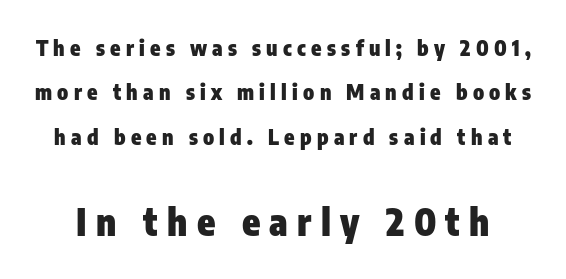
Q: Is the text bold? A: Yes.
Q: Is the text italic (slanted)? A: No, it is upright.
Q: Is the typeface a serif or a sans-serif typeface? A: Sans-serif.
Q: Is the text underlined? A: No.
Q: Is the spacing between letters normal or unusually wide? A: Unusually wide.
Q: Is the spacing between lines tight, normal or loose? A: Loose.
Q: Which block of text is set in a larger size, the first (top) or the second (bottom)? A: The second (bottom) one.
Q: Width (condensed, normal, or wide)? A: Condensed.
Q: Stroke contrast? A: Low.
Q: x-height? A: Medium.
Q: Monospaced? A: No.
